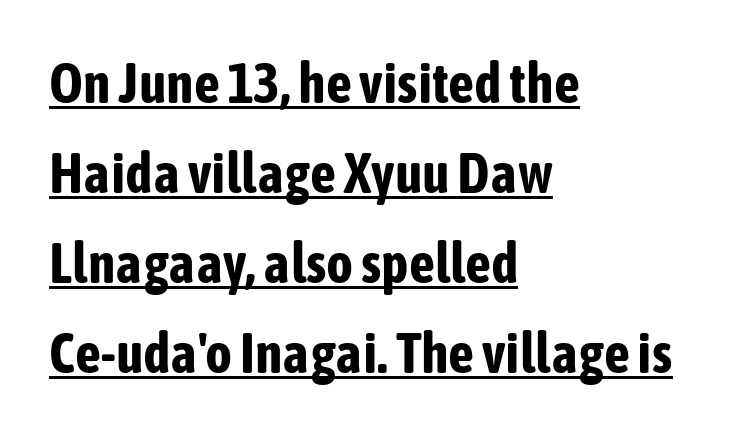
Q: Is the text bold? A: Yes.
Q: Is the text italic (slanted)? A: No, it is upright.
Q: Is the typeface a serif or a sans-serif typeface? A: Sans-serif.
Q: Is the text underlined? A: Yes.
Q: How is the paragraph aligned? A: Left-aligned.
Q: Is the spacing between letters normal or unusually wide? A: Normal.
Q: Is the spacing between lines tight, normal or loose? A: Normal.
Q: Width (condensed, normal, or wide)? A: Condensed.
Q: Stroke contrast? A: Low.
Q: x-height? A: Medium.
Q: Monospaced? A: No.
